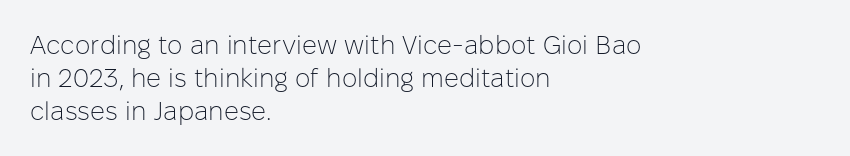
The image shows 26 px text type, upright; set left-aligned, normal line spacing (1.27x), normal letter spacing, not underlined.
